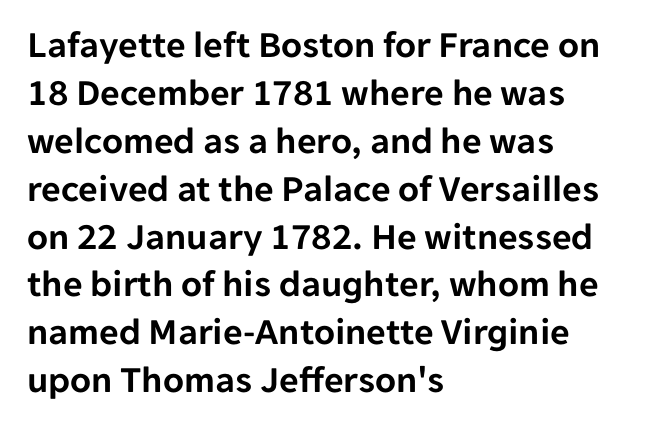
Q: Is the text italic (slanted)? A: No, it is upright.
Q: Is the typeface a serif or a sans-serif typeface? A: Sans-serif.
Q: Is the text underlined? A: No.
Q: How is the paragraph aligned? A: Left-aligned.
Q: Is the spacing between letters normal or unusually wide? A: Normal.
Q: Is the spacing between lines tight, normal or loose? A: Normal.
Q: Width (condensed, normal, or wide)? A: Normal.
Q: Stroke contrast? A: Low.
Q: x-height? A: Medium.
Q: Monospaced? A: No.
